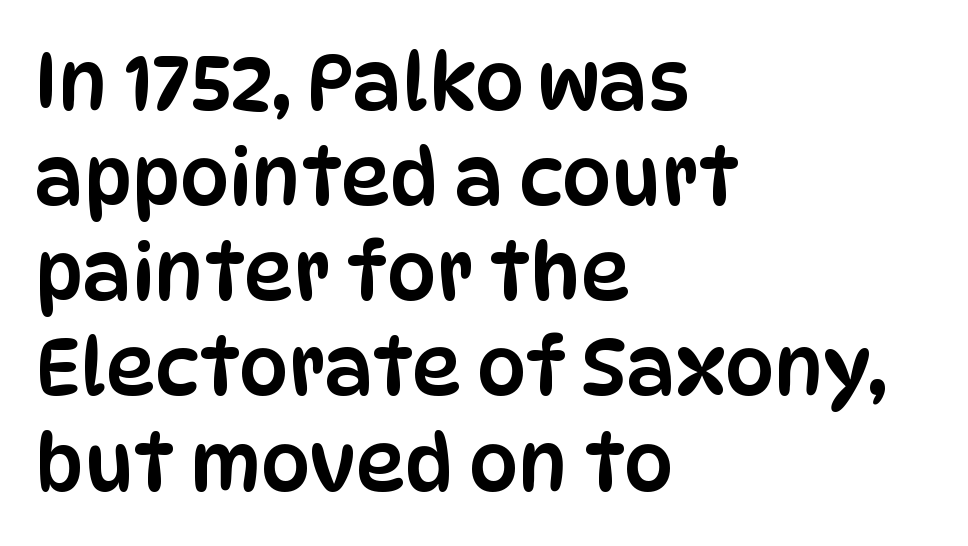
Q: Is the text italic (slanted)? A: No, it is upright.
Q: Is the typeface a serif or a sans-serif typeface? A: Sans-serif.
Q: Is the text underlined? A: No.
Q: How is the paragraph aligned? A: Left-aligned.
Q: Is the spacing between letters normal or unusually wide? A: Normal.
Q: Width (condensed, normal, or wide)? A: Condensed.
Q: Stroke contrast? A: Low.
Q: x-height? A: Large.
Q: Monospaced? A: No.
